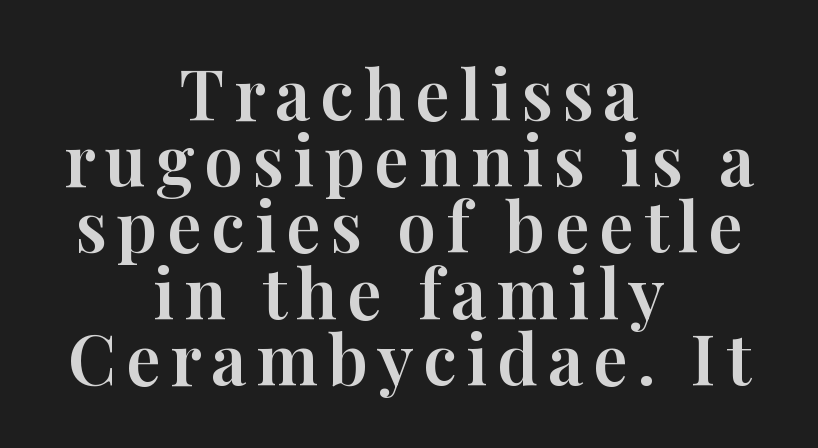
Q: Is the text italic (slanted)? A: No, it is upright.
Q: Is the typeface a serif or a sans-serif typeface? A: Serif.
Q: Is the text underlined? A: No.
Q: How is the paragraph aligned? A: Centered.
Q: Is the spacing between lines tight, normal or loose? A: Tight.
Q: Width (condensed, normal, or wide)? A: Normal.
Q: Stroke contrast? A: High.
Q: x-height? A: Medium.
Q: Monospaced? A: No.
